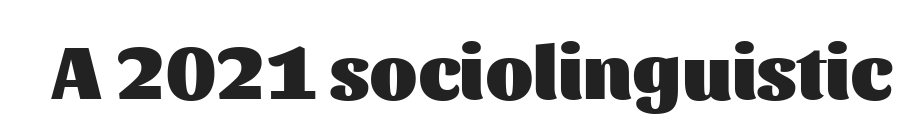
The image shows 78 px heavy sans-serif type, upright; set normal letter spacing, not underlined; medium stroke contrast and a medium x-height.
